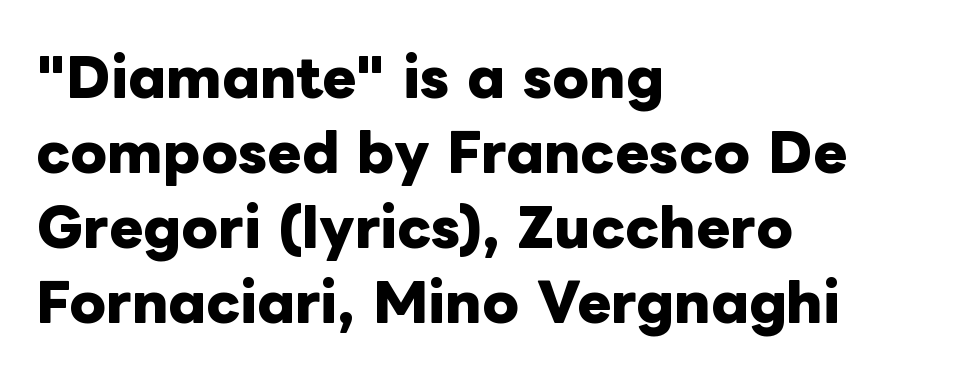
Weight check: bold — yes, fully. The words here are not underlined. Do the characters align in a grid? No, the font is proportional. Horizontally, the lines are justified to the leading edge only.
